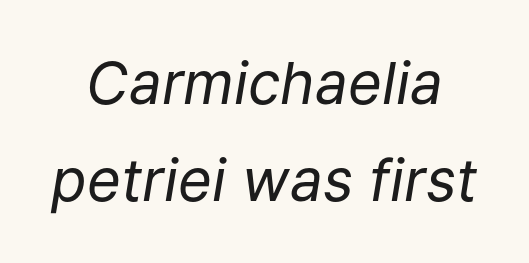
{"italic": "yes", "lean": "right", "slant_degrees": 9, "bold": "no", "weight": "regular", "width": "normal", "stroke_contrast": "low", "x_height": "medium", "monospaced": "no", "underline": "no", "align": "center", "line_spacing": "normal", "line_spacing_ratio": 1.68, "letter_spacing": "normal", "letter_spacing_em": 0.0, "glyph_px": 58}
